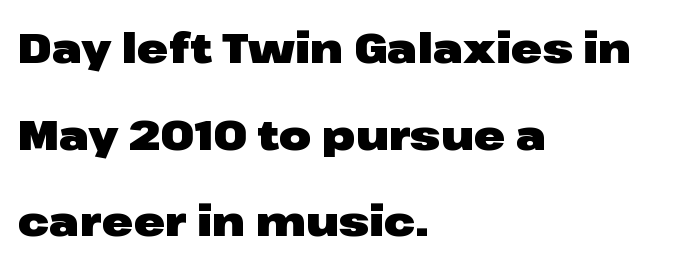
The paragraph shown leans on its left margin. The letters stand upright; this is a roman face. This sample uses a sans-serif face. Lines of text with bare space underneath. Spacing between characters is what you'd get straight out of the box. Looks like regular typesetting: each glyph gets only the width it needs.
